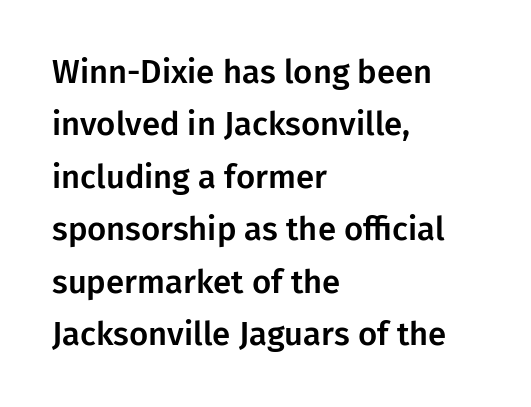
The image shows 33 px sans-serif type, upright; set left-aligned, normal line spacing (1.59x), normal letter spacing, not underlined; low stroke contrast and a medium x-height.
